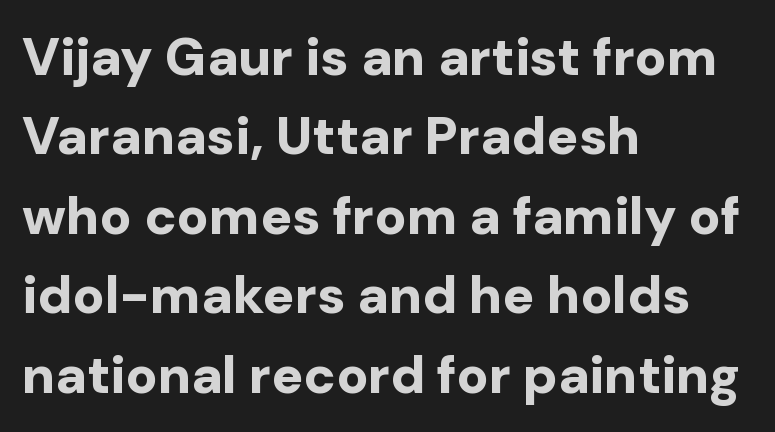
{"serif": "no", "italic": "no", "bold": "yes", "weight": "bold", "width": "normal", "stroke_contrast": "low", "x_height": "medium", "monospaced": "no", "underline": "no", "align": "left", "line_spacing": "normal", "line_spacing_ratio": 1.5, "letter_spacing": "normal", "letter_spacing_em": 0.0, "glyph_px": 53}
